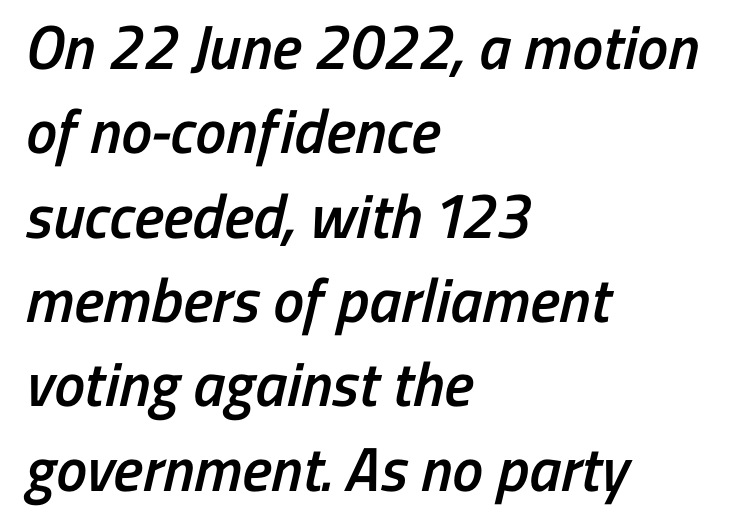
{"serif": "no", "bold": "semi", "weight": "semibold", "width": "condensed", "stroke_contrast": "low", "x_height": "medium", "monospaced": "no", "underline": "no", "align": "left", "line_spacing": "normal", "line_spacing_ratio": 1.36, "letter_spacing": "normal", "letter_spacing_em": 0.0, "glyph_px": 62}
